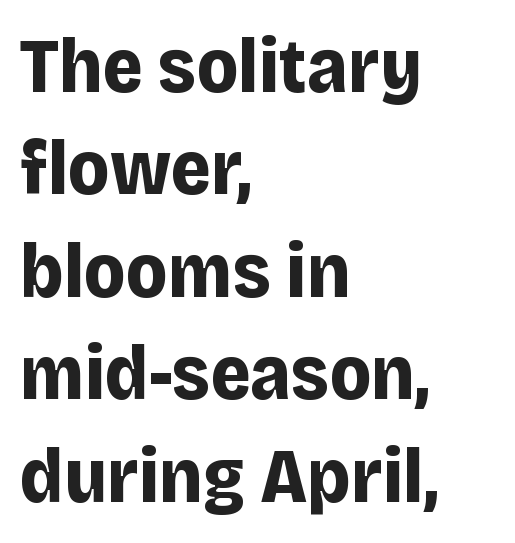
{"serif": "no", "italic": "no", "bold": "yes", "weight": "bold", "width": "normal", "stroke_contrast": "low", "x_height": "large", "monospaced": "no", "underline": "no", "align": "left", "line_spacing": "normal", "line_spacing_ratio": 1.33, "letter_spacing": "normal", "letter_spacing_em": 0.0, "glyph_px": 77}
